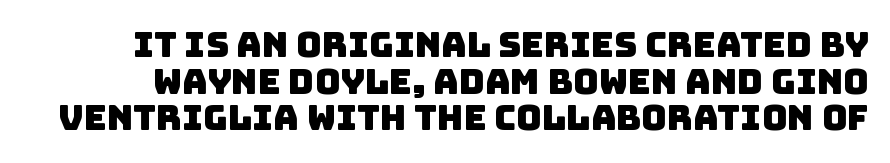
The image shows 35 px sans-serif type; set tight line spacing (1.05x), normal letter spacing, not underlined; low stroke contrast and a large x-height.
